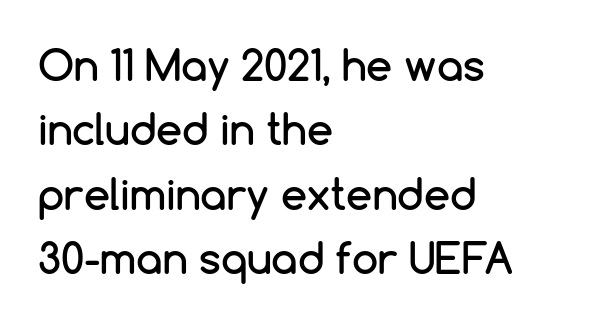
The image shows 42 px sans-serif type, upright; set left-aligned, normal line spacing (1.53x), normal letter spacing, not underlined; low stroke contrast and a medium x-height.
